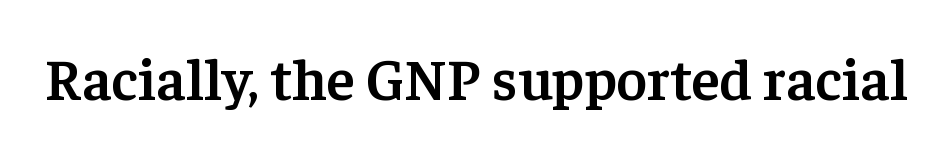
{"serif": "yes", "italic": "no", "bold": "semi", "weight": "semibold", "width": "normal", "stroke_contrast": "low", "x_height": "medium", "monospaced": "no", "underline": "no", "letter_spacing": "normal", "letter_spacing_em": 0.0, "glyph_px": 59}
